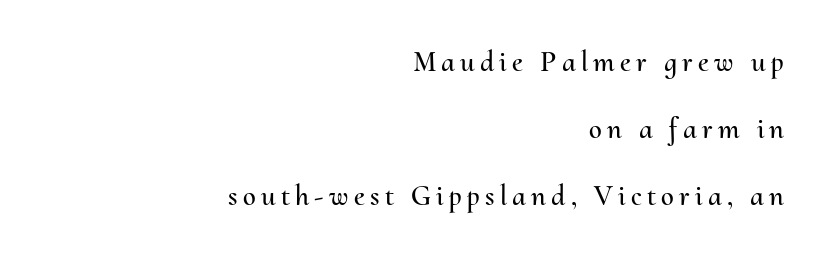
The image shows 29 px text type, upright; set right-aligned, loose line spacing (2.31x), not underlined; medium stroke contrast and a small x-height.
